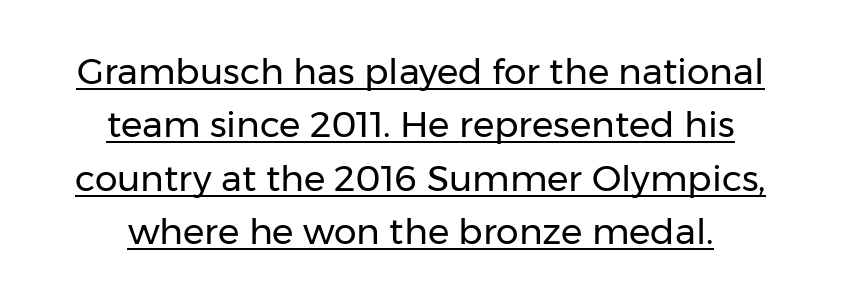
{"serif": "no", "italic": "no", "bold": "no", "weight": "regular", "width": "normal", "stroke_contrast": "low", "x_height": "medium", "monospaced": "no", "underline": "yes", "align": "center", "line_spacing": "normal", "line_spacing_ratio": 1.48, "letter_spacing": "normal", "letter_spacing_em": 0.0, "glyph_px": 36}
